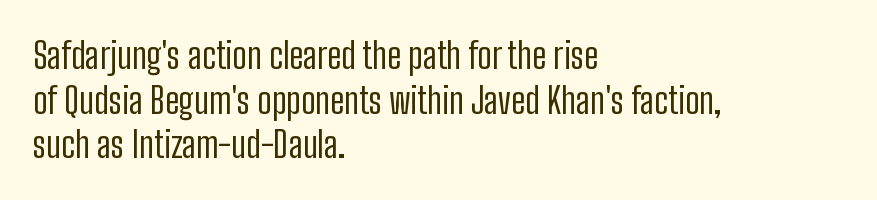
Q: Is the text bold? A: No.
Q: Is the text italic (slanted)? A: No, it is upright.
Q: Is the typeface a serif or a sans-serif typeface? A: Sans-serif.
Q: Is the text underlined? A: No.
Q: How is the paragraph aligned? A: Left-aligned.
Q: Is the spacing between letters normal or unusually wide? A: Normal.
Q: Width (condensed, normal, or wide)? A: Condensed.
Q: Stroke contrast? A: Low.
Q: x-height? A: Medium.
Q: Monospaced? A: No.
